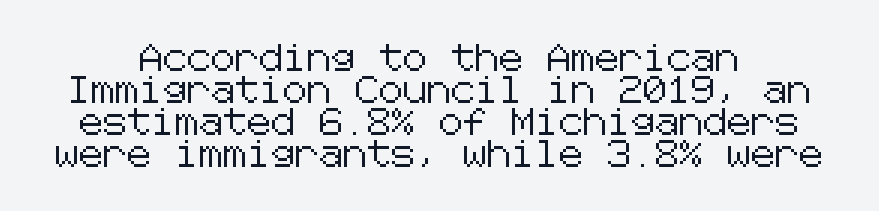
The image shows 27 px text type, upright; set centered, line spacing 1.18x, normal letter spacing, not underlined.
